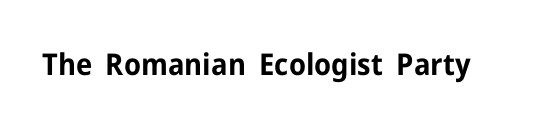
{"serif": "no", "italic": "no", "bold": "yes", "weight": "bold", "width": "normal", "stroke_contrast": "low", "x_height": "medium", "monospaced": "no", "underline": "no", "letter_spacing": "normal", "letter_spacing_em": 0.0, "glyph_px": 30}
